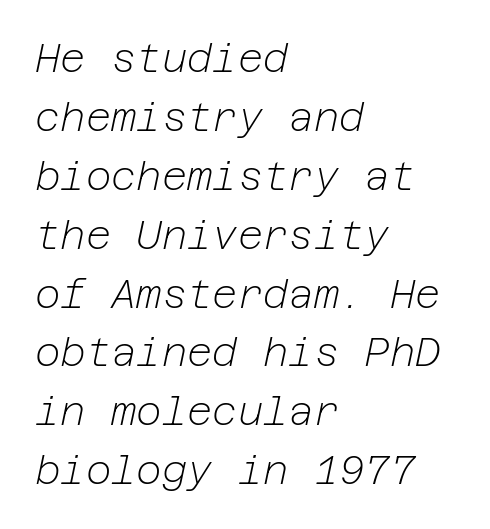
The image shows 39 px light type, italic (leaning right); set left-aligned, normal line spacing (1.51x), normal letter spacing, not underlined; low stroke contrast and a medium x-height.
